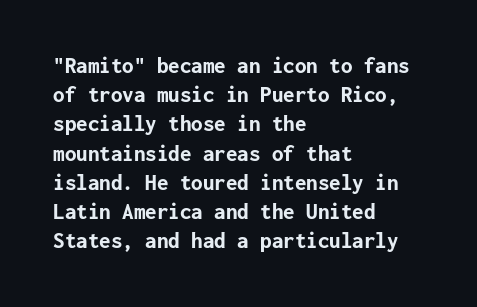
{"italic": "no", "bold": "yes", "underline": "no", "align": "left", "line_spacing": "normal", "line_spacing_ratio": 1.27, "letter_spacing": "normal", "letter_spacing_em": 0.0, "glyph_px": 23}
